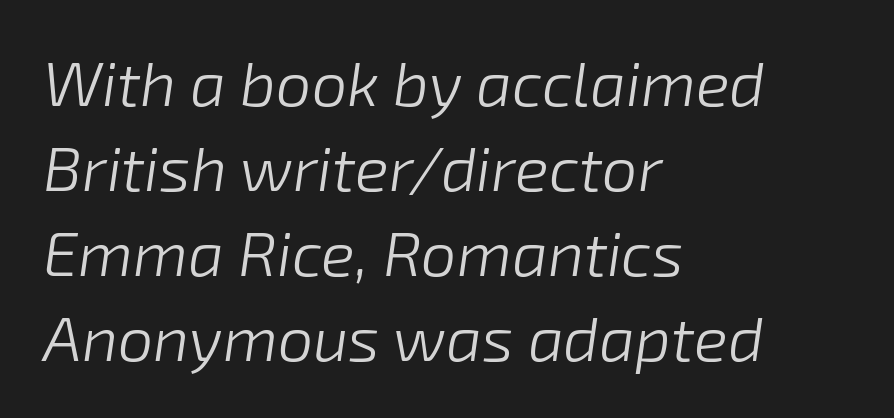
Q: Is the text bold? A: No.
Q: Is the text italic (slanted)? A: Yes, it leans right by about 8 degrees.
Q: Is the text underlined? A: No.
Q: How is the paragraph aligned? A: Left-aligned.
Q: Is the spacing between letters normal or unusually wide? A: Normal.
Q: Is the spacing between lines tight, normal or loose? A: Normal.
Q: Width (condensed, normal, or wide)? A: Normal.
Q: Stroke contrast? A: Low.
Q: x-height? A: Medium.
Q: Monospaced? A: No.
